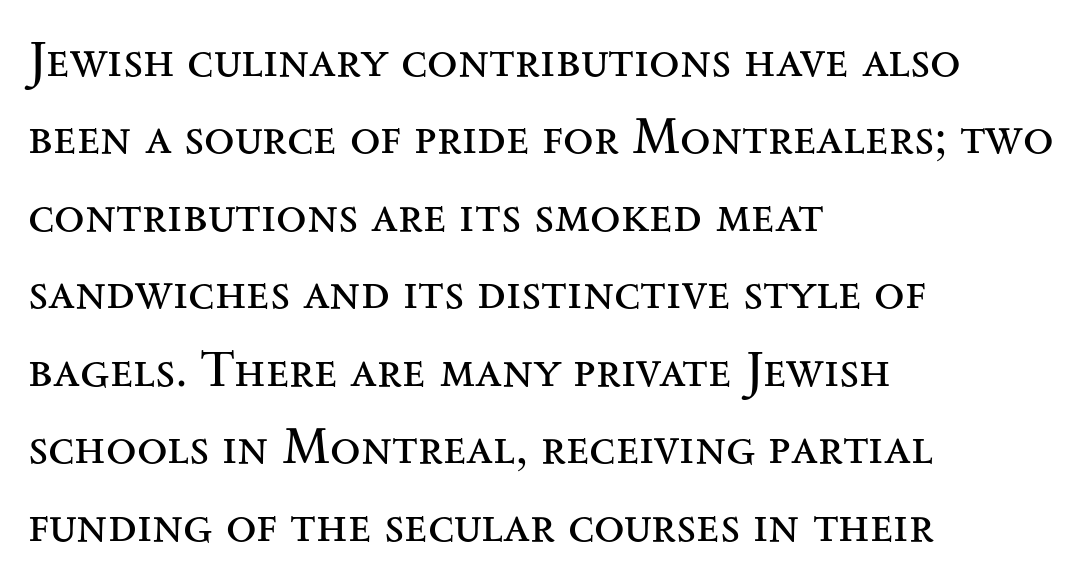
The rendering anchors every line to the left-hand side. The weight tops out at a normal text grade. Default kerning and tracking; the words read as compact shapes. Is this a fixed-width face? No — the glyphs have proportional, varying widths. This sample keeps an unexceptional amount of space between lines.
